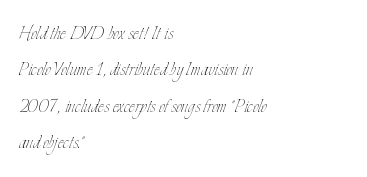
Q: Is the text bold? A: No.
Q: Is the text italic (slanted)? A: Yes.
Q: Is the text underlined? A: No.
Q: How is the paragraph aligned? A: Left-aligned.
Q: Is the spacing between letters normal or unusually wide? A: Normal.
Q: Is the spacing between lines tight, normal or loose? A: Normal.
